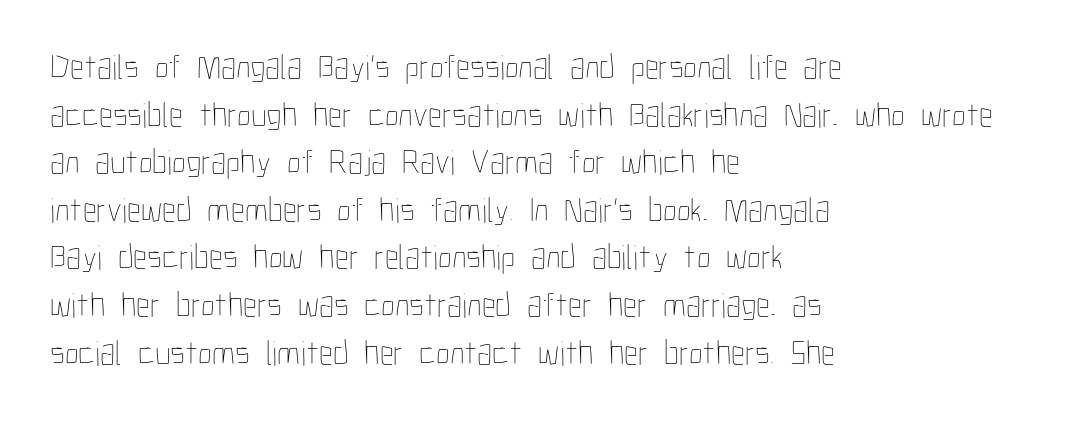
Q: Is the text bold? A: No.
Q: Is the text italic (slanted)? A: No, it is upright.
Q: Is the text underlined? A: No.
Q: How is the paragraph aligned? A: Left-aligned.
Q: Is the spacing between letters normal or unusually wide? A: Normal.
Q: Is the spacing between lines tight, normal or loose? A: Normal.
Q: Width (condensed, normal, or wide)? A: Condensed.
Q: Stroke contrast? A: Low.
Q: x-height? A: Medium.
Q: Monospaced? A: No.
